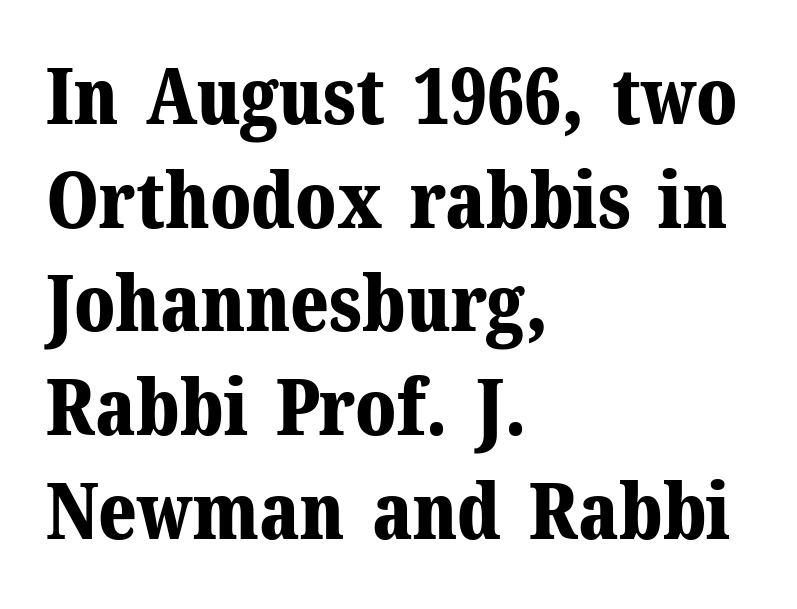
Do the characters align in a grid? No, the font is proportional. Whoever set this chose a conventional vertical rhythm. Old-style or modern, the face here clearly has serifs. Each glyph is drawn with heavy, bold strokes. What stands out about the letter spacing? Nothing — it is the standard amount.
